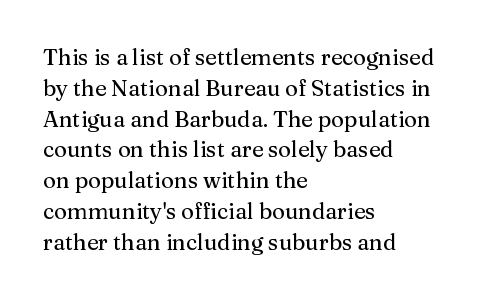
Q: Is the text italic (slanted)? A: No, it is upright.
Q: Is the text underlined? A: No.
Q: How is the paragraph aligned? A: Left-aligned.
Q: Is the spacing between letters normal or unusually wide? A: Normal.
Q: Is the spacing between lines tight, normal or loose? A: Normal.
